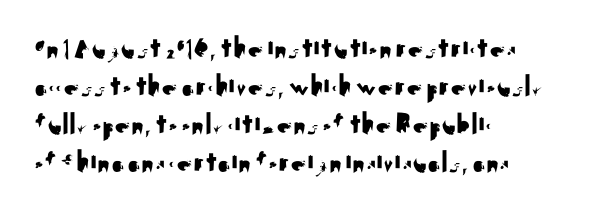
Posture: vertical. This rendering features lettering with no underline. Serif or sans? Sans — the stroke terminals are bare. Short and long lines alike share a common starting point at left.
